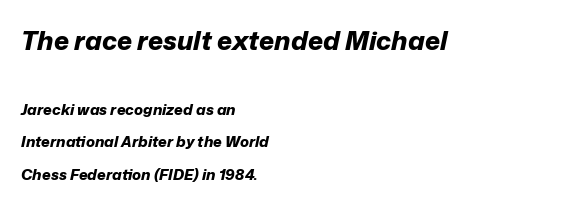
The gaps between neighbouring characters are ordinary and unremarkable. Strong, thick strokes mark this as bold type. The face used here has a pronounced slope to its letters. These two chunks differ in scale, with the top chunk taking the larger measure. Rule under the text: the space is simply empty.
